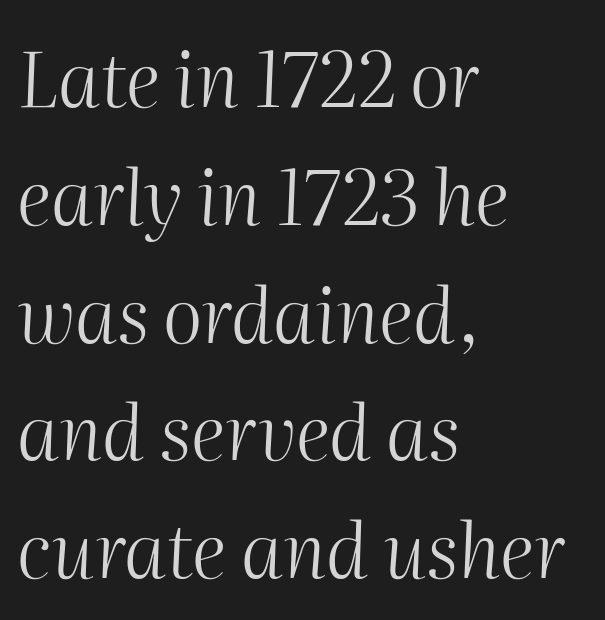
{"italic": "yes", "lean": "right", "slant_degrees": 2, "bold": "no", "weight": "light", "width": "normal", "stroke_contrast": "medium", "x_height": "medium", "monospaced": "no", "underline": "no", "align": "left", "line_spacing": "normal", "line_spacing_ratio": 1.55, "letter_spacing": "normal", "letter_spacing_em": 0.0, "glyph_px": 76}
